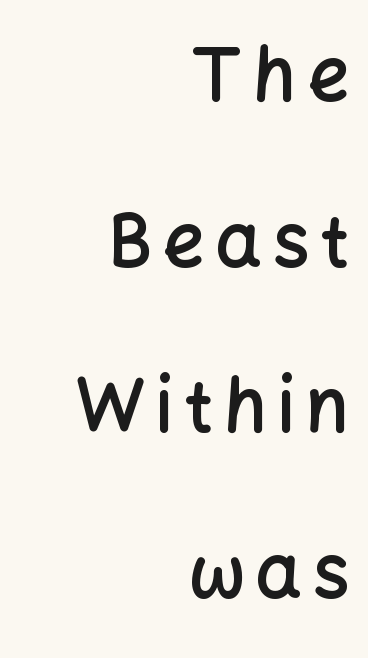
The image shows 73 px semibold sans-serif type, upright; set right-aligned, loose line spacing (2.27x), not underlined; low stroke contrast and a medium x-height.
